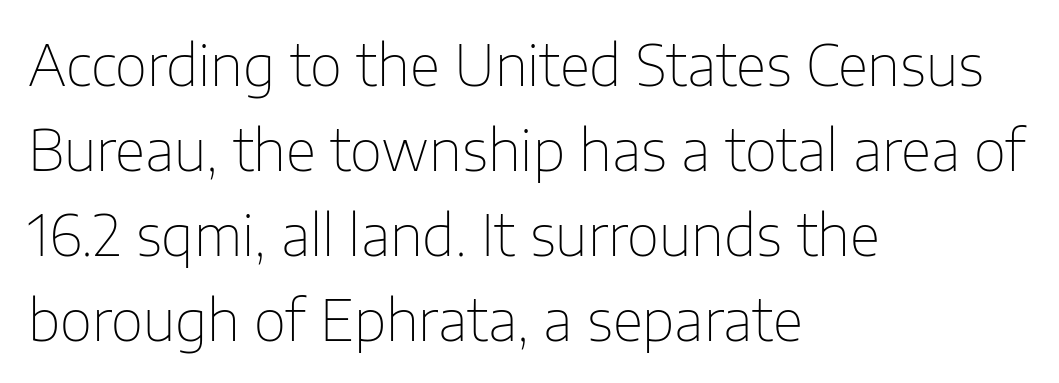
The weight tops out at a normal text grade. Each word holds together tightly as a unit, with standard inter-letter gaps. Looks like regular typesetting: each glyph gets only the width it needs. I'd call this a sans setting — the letters go barefoot. The letters stand upright; this is a roman face.
